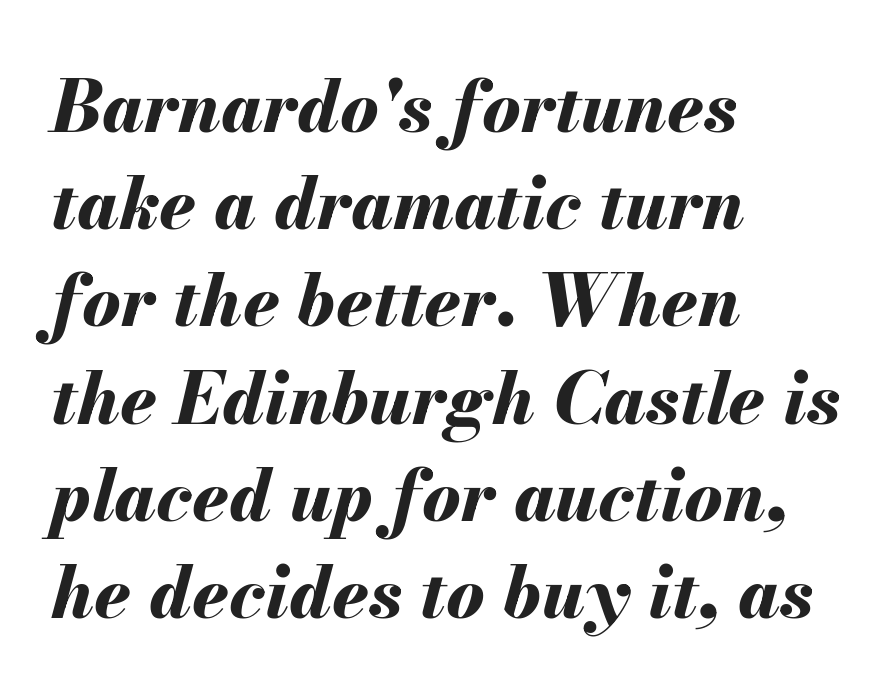
Q: Is the text bold? A: Yes.
Q: Is the text italic (slanted)? A: Yes, it leans right by about 13 degrees.
Q: Is the text underlined? A: No.
Q: How is the paragraph aligned? A: Left-aligned.
Q: Is the spacing between letters normal or unusually wide? A: Normal.
Q: Is the spacing between lines tight, normal or loose? A: Normal.
Q: Width (condensed, normal, or wide)? A: Normal.
Q: Stroke contrast? A: Medium.
Q: x-height? A: Small.
Q: Monospaced? A: No.
